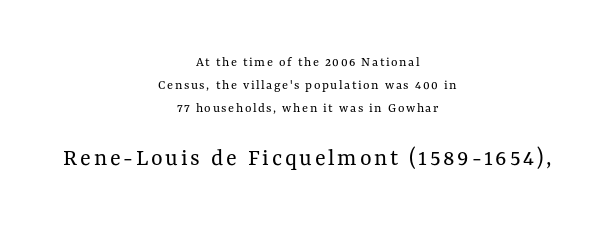
Q: Is the text bold? A: No.
Q: Is the text italic (slanted)? A: No, it is upright.
Q: Is the text underlined? A: No.
Q: How is the paragraph aligned? A: Centered.
Q: Is the spacing between lines tight, normal or loose? A: Normal.
Q: Which block of text is set in a larger size, the first (top) or the second (bottom)? A: The second (bottom) one.
